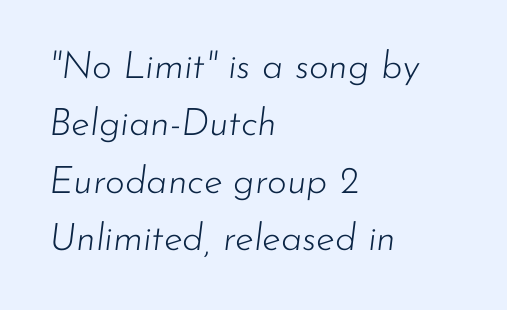
{"italic": "yes", "lean": "right", "slant_degrees": 7, "bold": "no", "weight": "light", "width": "normal", "stroke_contrast": "low", "x_height": "small", "monospaced": "no", "underline": "no", "align": "left", "line_spacing": "normal", "line_spacing_ratio": 1.51, "letter_spacing": "normal", "letter_spacing_em": 0.0, "glyph_px": 38}
